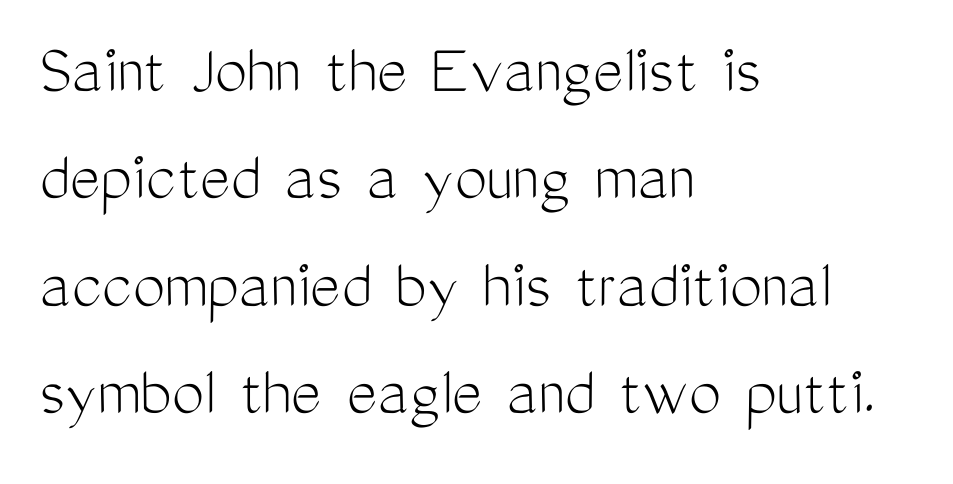
Typeset ragged right — the left edge is the straight one. Check under the words: just untouched page. The letters advance in unequal steps, a hallmark of proportional type. You can tell from the bare stems that sans-serif type was used. Nope, not italic — everything's standing straight. Does extra space separate the letters? No, they use regular spacing.
